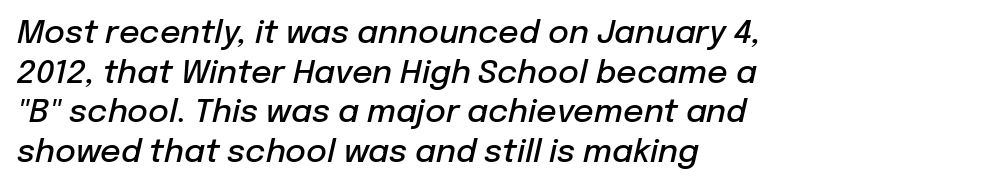
The passage shown is typed in a proportional face where columns would drift. Has an underline been added? It has not. Every row of glyphs begins at an identical x-position on the left. Strokes here are thickened, but only to semibold level.
